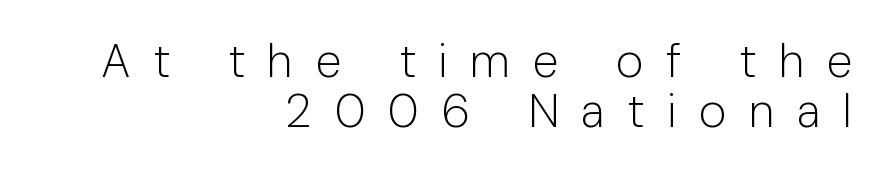
Q: Is the text bold? A: No.
Q: Is the text italic (slanted)? A: No, it is upright.
Q: Is the typeface a serif or a sans-serif typeface? A: Sans-serif.
Q: Is the text underlined? A: No.
Q: How is the paragraph aligned? A: Right-aligned.
Q: Is the spacing between letters normal or unusually wide? A: Unusually wide.
Q: Is the spacing between lines tight, normal or loose? A: Tight.
Q: Width (condensed, normal, or wide)? A: Normal.
Q: Stroke contrast? A: Low.
Q: x-height? A: Medium.
Q: Monospaced? A: No.
